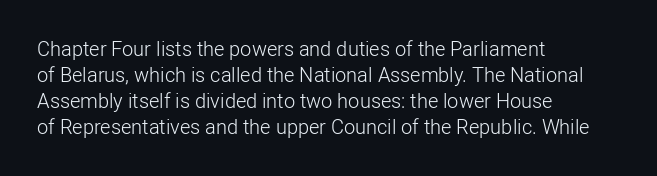
The image shows 20 px text type, upright; set left-aligned, normal line spacing (1.3x), normal letter spacing, not underlined.
